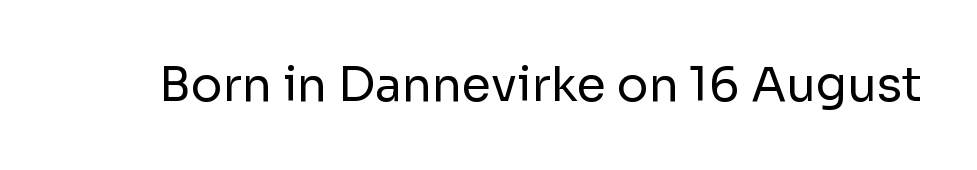
The image shows 47 px regular-weight sans-serif type, upright; set normal letter spacing, not underlined; low stroke contrast and a medium x-height.
